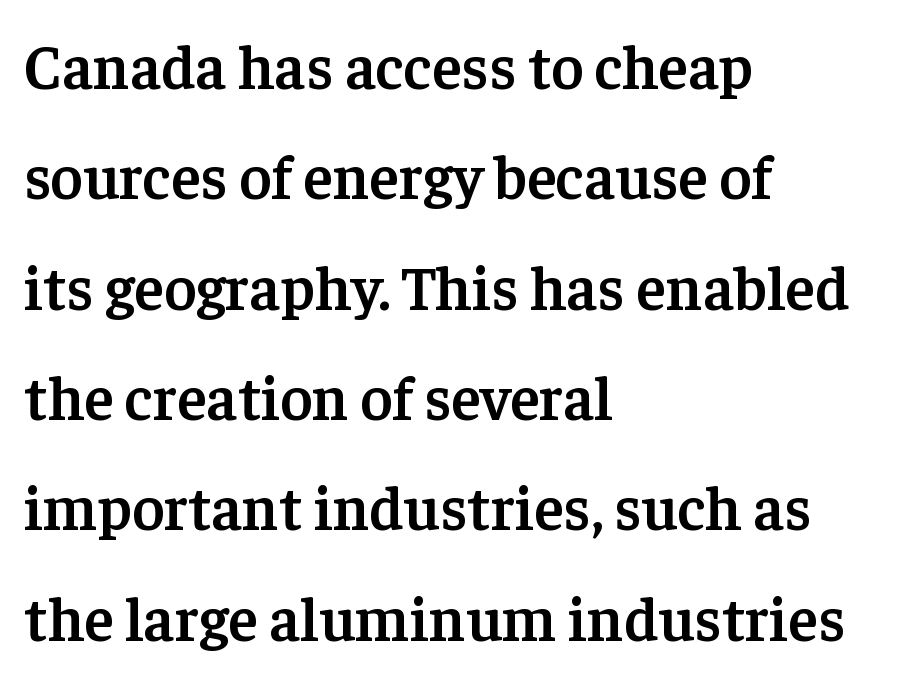
Q: Is the text bold? A: Semi-bold.
Q: Is the text italic (slanted)? A: No, it is upright.
Q: Is the typeface a serif or a sans-serif typeface? A: Serif.
Q: Is the text underlined? A: No.
Q: How is the paragraph aligned? A: Left-aligned.
Q: Is the spacing between letters normal or unusually wide? A: Normal.
Q: Width (condensed, normal, or wide)? A: Normal.
Q: Stroke contrast? A: Low.
Q: x-height? A: Medium.
Q: Monospaced? A: No.
